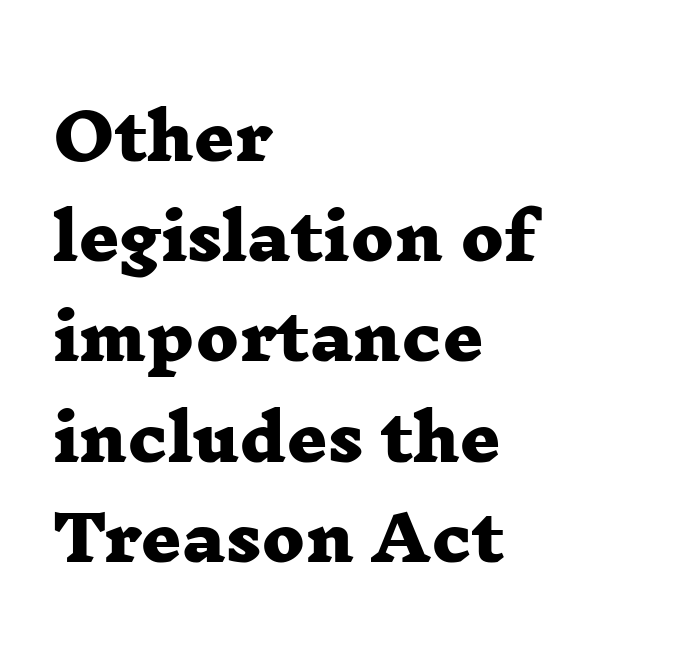
The image shows 63 px heavy, wide serif type; set left-aligned, normal line spacing (1.59x), normal letter spacing, not underlined; low stroke contrast and a medium x-height.
